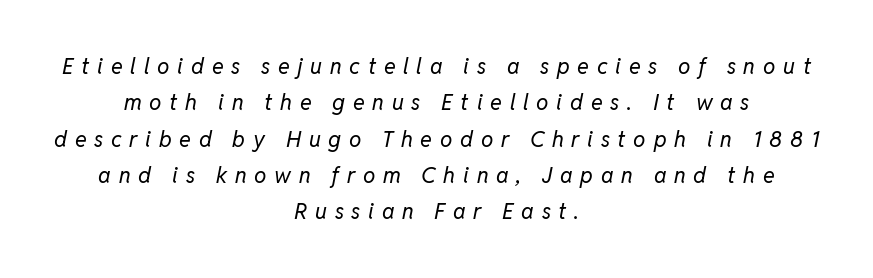
Notice how descenders clear the ascenders below comfortably — that's standard leading. Bold? No — there's no thickening of the strokes. Quick note: italic. Loose tracking; the words dissolve into strings of separated letters. No word sits above an underline.
